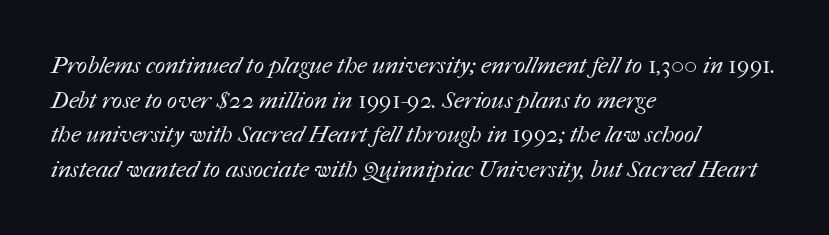
The image shows 24 px text type; set left-aligned, normal line spacing (1.44x), normal letter spacing, not underlined.
